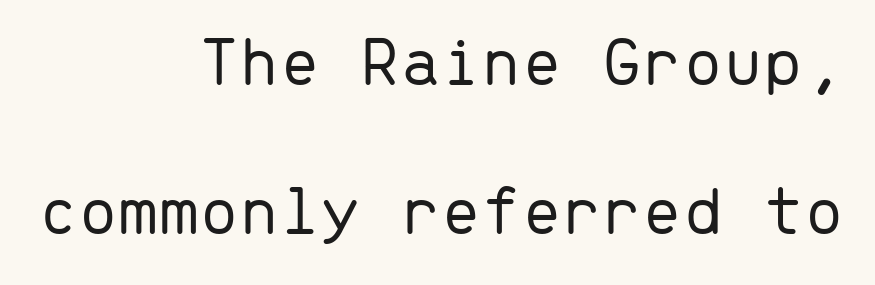
The designer dialed line spacing up above the default. These lines are set flush right with a ragged left edge. Style check: upright. The space directly below the letters is spotless. No heavy texture on the line: the type isn't bold.
